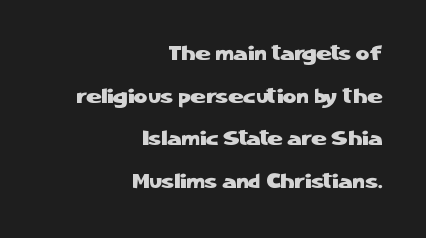
Q: Is the text italic (slanted)? A: No, it is upright.
Q: Is the text underlined? A: No.
Q: How is the paragraph aligned? A: Right-aligned.
Q: Is the spacing between letters normal or unusually wide? A: Normal.
Q: Is the spacing between lines tight, normal or loose? A: Loose.
